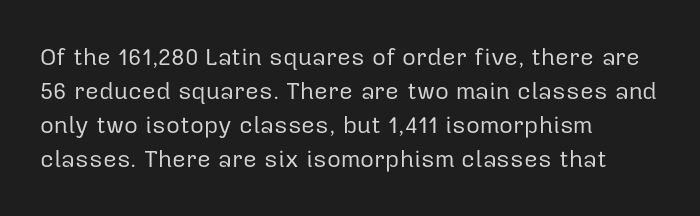
Q: Is the text bold? A: No.
Q: Is the text italic (slanted)? A: No, it is upright.
Q: Is the text underlined? A: No.
Q: How is the paragraph aligned? A: Left-aligned.
Q: Is the spacing between letters normal or unusually wide? A: Normal.
Q: Is the spacing between lines tight, normal or loose? A: Normal.
